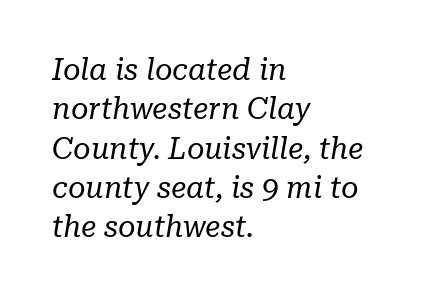
{"serif": "yes", "italic": "yes", "lean": "right", "slant_degrees": 10, "bold": "no", "weight": "regular", "width": "normal", "stroke_contrast": "low", "x_height": "medium", "monospaced": "no", "underline": "no", "align": "left", "line_spacing": "normal", "line_spacing_ratio": 1.31, "letter_spacing": "normal", "letter_spacing_em": 0.0, "glyph_px": 30}
